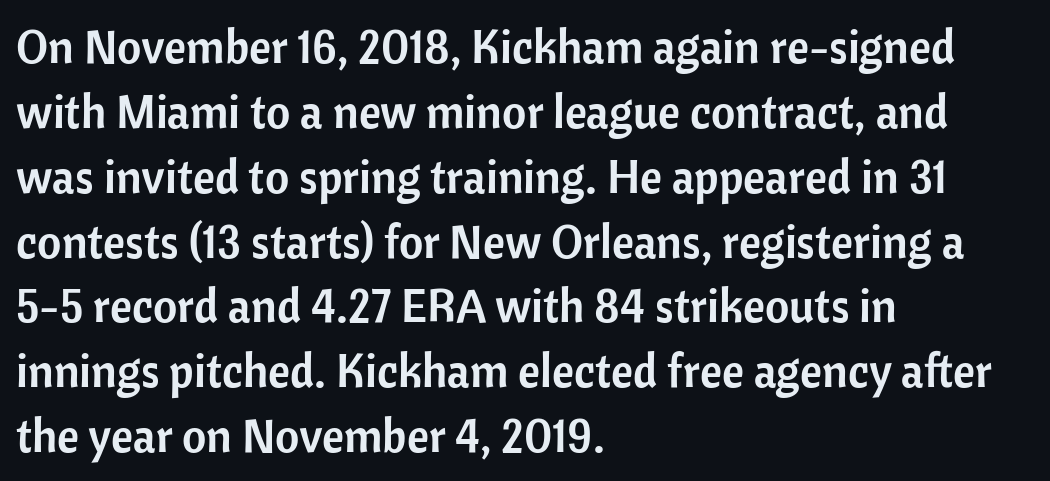
The image shows 47 px sans-serif type, upright; set left-aligned, normal line spacing (1.38x), normal letter spacing, not underlined; low stroke contrast and a medium x-height.
